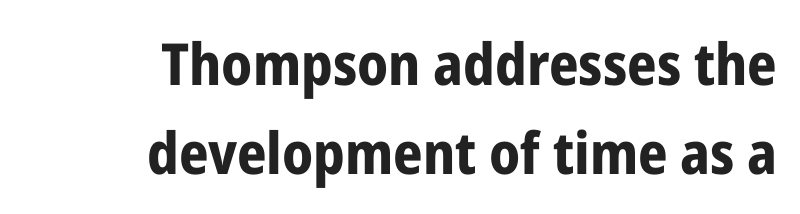
{"serif": "no", "italic": "no", "bold": "yes", "weight": "bold", "width": "condensed", "stroke_contrast": "low", "x_height": "medium", "monospaced": "no", "underline": "no", "align": "right", "line_spacing": "normal", "line_spacing_ratio": 1.53, "letter_spacing": "normal", "letter_spacing_em": 0.0, "glyph_px": 58}
